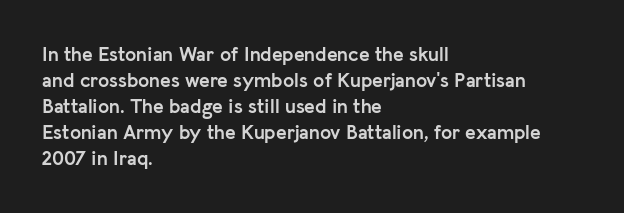
Q: Is the text bold? A: Yes.
Q: Is the text italic (slanted)? A: No, it is upright.
Q: Is the text underlined? A: No.
Q: How is the paragraph aligned? A: Left-aligned.
Q: Is the spacing between letters normal or unusually wide? A: Normal.
Q: Is the spacing between lines tight, normal or loose? A: Normal.
